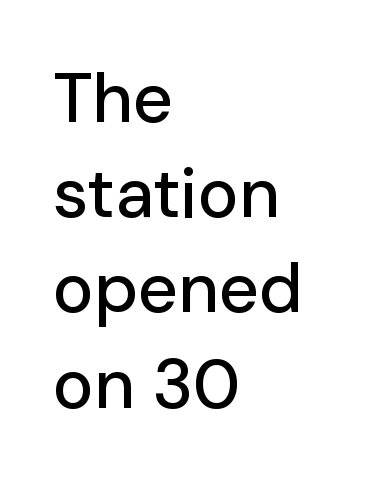
Ascenders rise straight up at ninety degrees. Layout note: lines flush left. The rendering uses natural spacing where letterforms have individual widths. Standard letterfit; no display-style spreading of the glyphs. Each letter's strokes conclude bluntly, with no projecting serifs.
